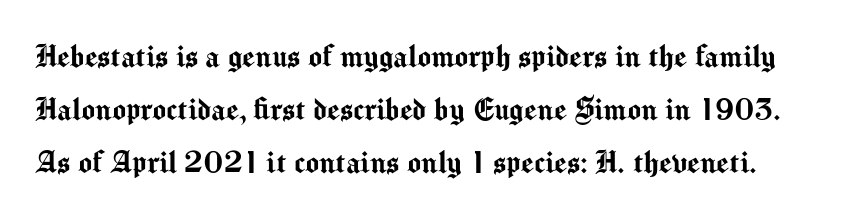
Q: Is the text italic (slanted)? A: No, it is upright.
Q: Is the typeface a serif or a sans-serif typeface? A: Sans-serif.
Q: Is the text underlined? A: No.
Q: Is the spacing between letters normal or unusually wide? A: Normal.
Q: Is the spacing between lines tight, normal or loose? A: Normal.
Q: Width (condensed, normal, or wide)? A: Normal.
Q: Stroke contrast? A: Medium.
Q: x-height? A: Medium.
Q: Monospaced? A: No.
